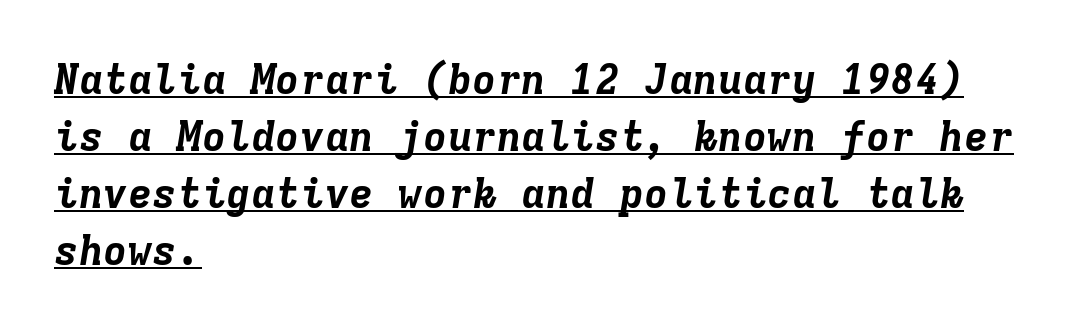
Regarding leading, the lines here are spaced in the standard way. The letters are bold, with thick, heavy strokes. Leftover space on each line is placed entirely after the last word. The passage shown is underscored from start to finish. Every character here occupies the same horizontal width, giving the sample a typewriter-like rhythm.
